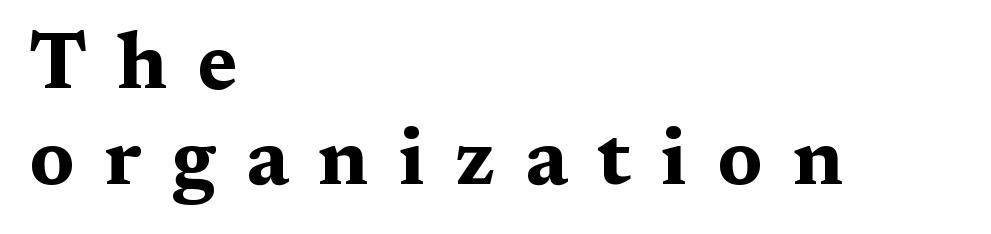
{"serif": "yes", "italic": "no", "bold": "yes", "weight": "bold", "width": "wide", "stroke_contrast": "medium", "x_height": "medium", "monospaced": "no", "underline": "no", "align": "left", "line_spacing_ratio": 1.21, "letter_spacing": "wide", "letter_spacing_em": 0.38, "glyph_px": 79}
